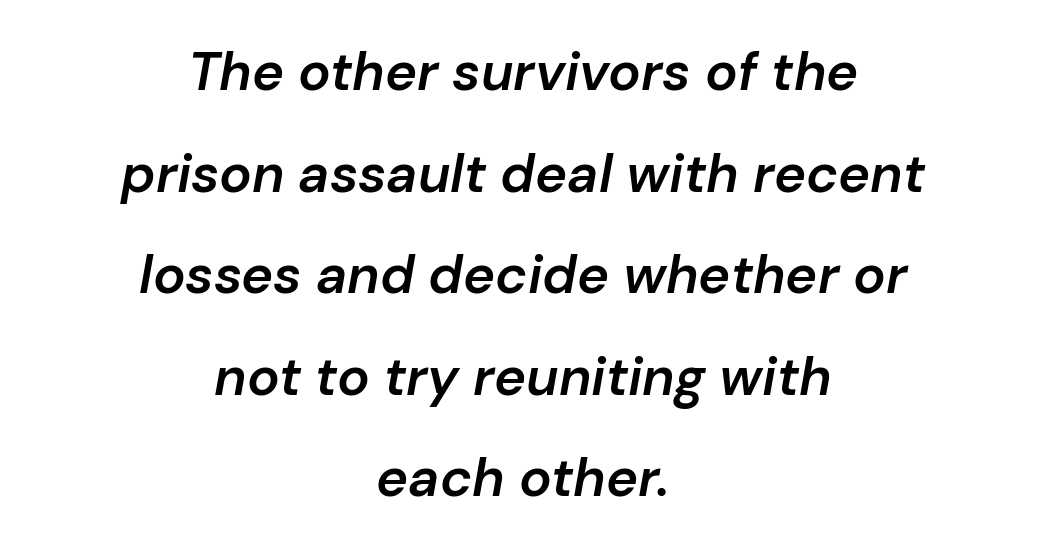
{"italic": "yes", "lean": "right", "slant_degrees": 10, "bold": "semi", "weight": "semibold", "width": "normal", "stroke_contrast": "low", "x_height": "medium", "monospaced": "no", "underline": "no", "align": "center", "line_spacing_ratio": 1.88, "letter_spacing": "normal", "letter_spacing_em": 0.0, "glyph_px": 54}
